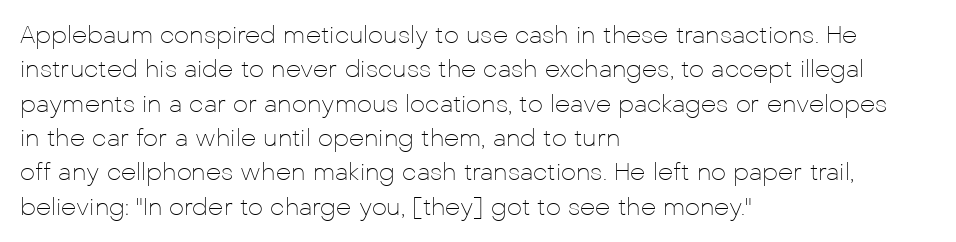
Q: Is the text bold? A: No.
Q: Is the text italic (slanted)? A: No, it is upright.
Q: Is the text underlined? A: No.
Q: How is the paragraph aligned? A: Left-aligned.
Q: Is the spacing between letters normal or unusually wide? A: Normal.
Q: Is the spacing between lines tight, normal or loose? A: Normal.
